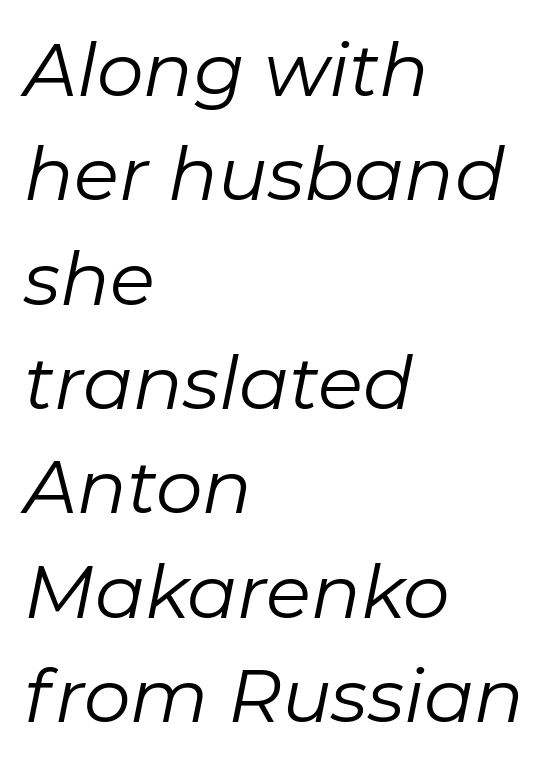
The image shows 74 px regular-weight type, italic (leaning right); set left-aligned, normal line spacing (1.41x), normal letter spacing, not underlined; low stroke contrast and a medium x-height.
